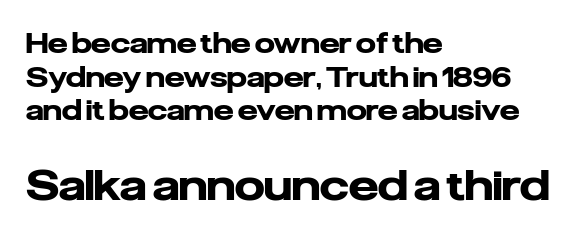
Q: Is the text bold? A: Yes.
Q: Is the text italic (slanted)? A: No, it is upright.
Q: Is the typeface a serif or a sans-serif typeface? A: Sans-serif.
Q: Is the text underlined? A: No.
Q: How is the paragraph aligned? A: Left-aligned.
Q: Is the spacing between letters normal or unusually wide? A: Normal.
Q: Which block of text is set in a larger size, the first (top) or the second (bottom)? A: The second (bottom) one.
Q: Width (condensed, normal, or wide)? A: Normal.
Q: Stroke contrast? A: Low.
Q: x-height? A: Medium.
Q: Monospaced? A: No.
